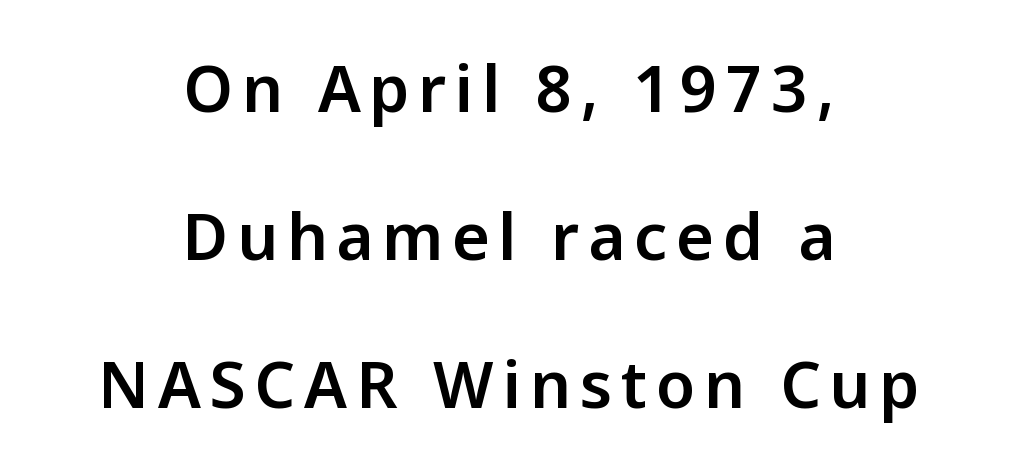
Just letters on the line, the space beneath them empty. The rendering uses a large line-height, opening up the rows. These lines are composed in type without serifs. These lines are centered, leaving both edges ragged. Proportional: the letters do not fall into vertical columns. These lines were composed using upright roman letters.
